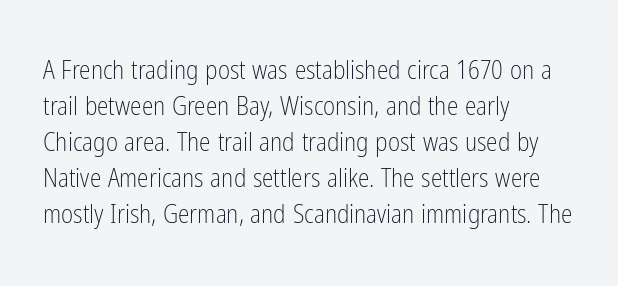
Q: Is the text bold? A: No.
Q: Is the text italic (slanted)? A: No, it is upright.
Q: Is the text underlined? A: No.
Q: How is the paragraph aligned? A: Left-aligned.
Q: Is the spacing between letters normal or unusually wide? A: Normal.
Q: Is the spacing between lines tight, normal or loose? A: Normal.
